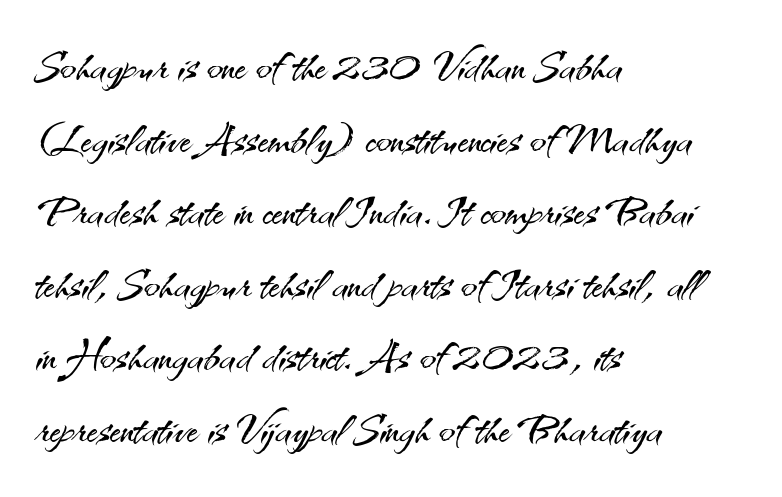
Q: Is the text bold? A: No.
Q: Is the text italic (slanted)? A: Yes.
Q: Is the typeface a serif or a sans-serif typeface? A: Sans-serif.
Q: Is the text underlined? A: No.
Q: How is the paragraph aligned? A: Left-aligned.
Q: Is the spacing between letters normal or unusually wide? A: Normal.
Q: Width (condensed, normal, or wide)? A: Normal.
Q: Stroke contrast? A: Medium.
Q: x-height? A: Small.
Q: Monospaced? A: No.
